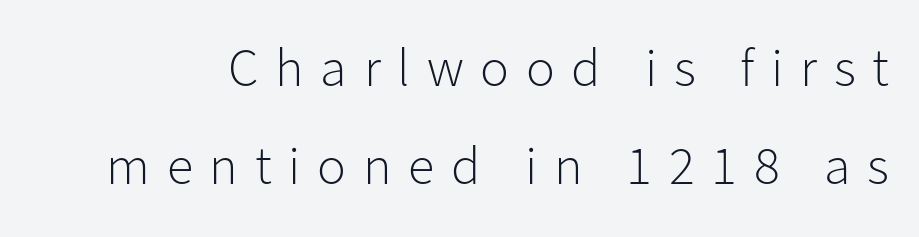
{"serif": "no", "italic": "no", "bold": "no", "weight": "light", "width": "normal", "stroke_contrast": "low", "x_height": "medium", "monospaced": "no", "underline": "no", "line_spacing_ratio": 1.82, "letter_spacing": "wide", "letter_spacing_em": 0.31, "glyph_px": 54}
